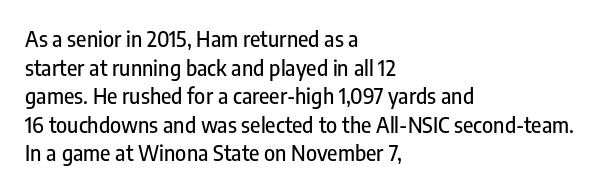
The rendering keeps characters at their native spacing. Does the lettering tilt? It doesn't — this is upright. Descender tails drop into unmarked territory. The lines sit at an ordinary, default distance from one another. One-word summary of the alignment: left.
